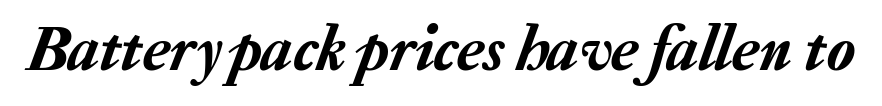
The rendering keeps characters at their native spacing. Quick note: italic. Unmarked baselines from the first word to the last. Here the designer chose a conventional face with non-uniform glyph widths.
